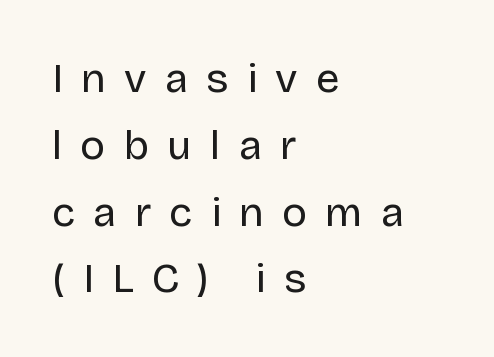
{"serif": "no", "italic": "no", "bold": "no", "weight": "regular", "width": "normal", "stroke_contrast": "low", "x_height": "large", "monospaced": "no", "underline": "no", "align": "left", "line_spacing": "normal", "line_spacing_ratio": 1.59, "letter_spacing": "wide", "letter_spacing_em": 0.43, "glyph_px": 42}
